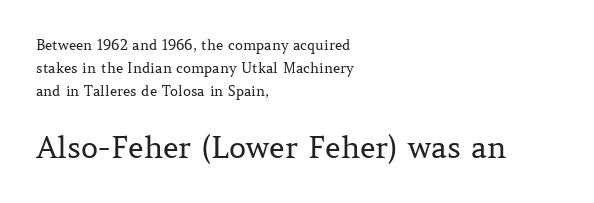
{"serif": "yes", "italic": "no", "bold": "no", "weight": "regular", "width": "normal", "stroke_contrast": "medium", "x_height": "medium", "monospaced": "no", "underline": "no", "align": "left", "line_spacing": "normal", "line_spacing_ratio": 1.64, "letter_spacing": "normal", "letter_spacing_em": 0.0, "larger_block": "second", "size_ratio": 2.14, "glyph_px": 30}
